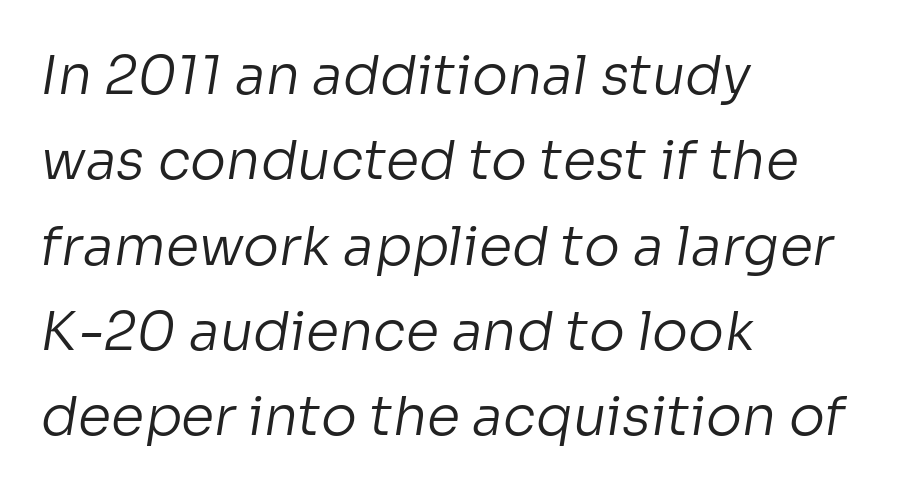
{"serif": "no", "bold": "no", "weight": "regular", "width": "normal", "stroke_contrast": "low", "x_height": "medium", "monospaced": "no", "underline": "no", "align": "left", "line_spacing": "normal", "line_spacing_ratio": 1.58, "letter_spacing": "normal", "letter_spacing_em": 0.0, "glyph_px": 54}
